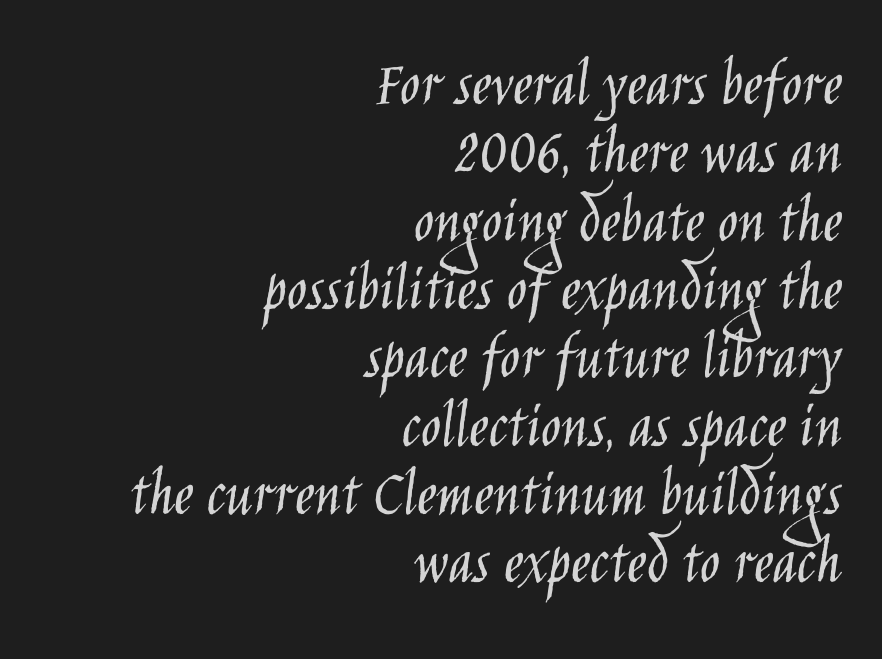
{"serif": "no", "bold": "no", "weight": "light", "width": "condensed", "stroke_contrast": "low", "x_height": "large", "monospaced": "no", "underline": "no", "align": "right", "line_spacing": "tight", "line_spacing_ratio": 1.02, "letter_spacing": "normal", "letter_spacing_em": 0.0, "glyph_px": 67}
